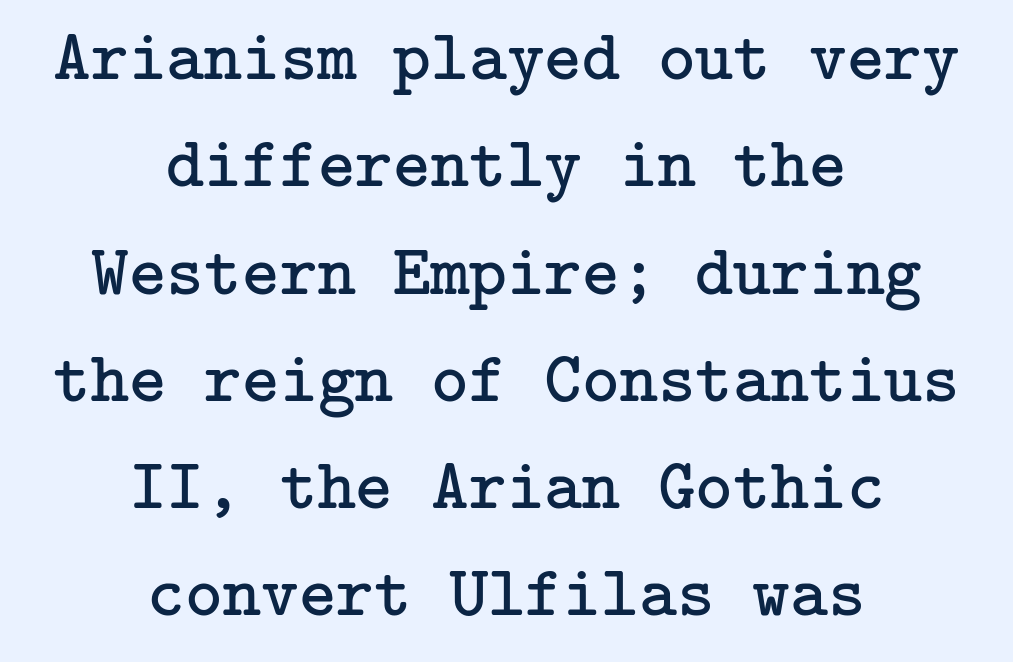
Q: Is the text bold? A: No.
Q: Is the text italic (slanted)? A: No, it is upright.
Q: Is the typeface a serif or a sans-serif typeface? A: Serif.
Q: Is the text underlined? A: No.
Q: How is the paragraph aligned? A: Centered.
Q: Is the spacing between letters normal or unusually wide? A: Normal.
Q: Is the spacing between lines tight, normal or loose? A: Normal.
Q: Width (condensed, normal, or wide)? A: Normal.
Q: Stroke contrast? A: Low.
Q: x-height? A: Medium.
